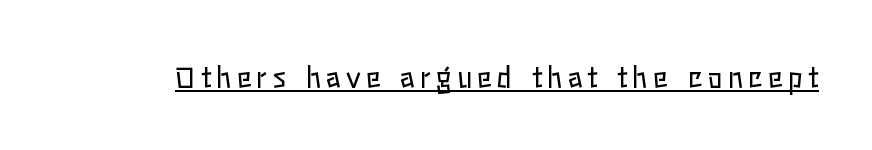
The lettering holds an erect, upright posture throughout. Stroke mass is kept to a normal reading level or below. Somebody hit Ctrl+U on this one — the words are underlined. Each letter keeps its own natural width here, so spacing adapts to shape.
